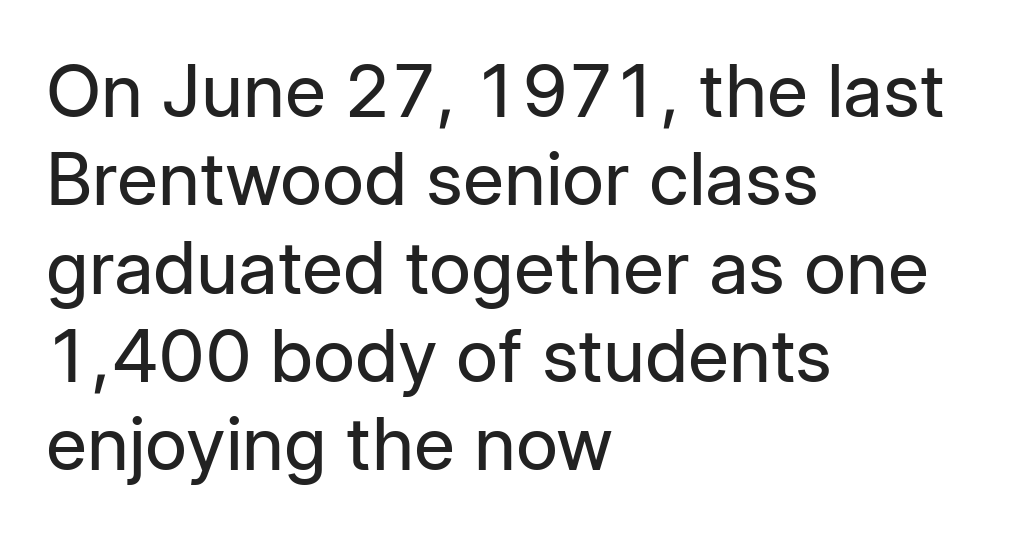
{"serif": "no", "italic": "no", "bold": "no", "weight": "regular", "width": "normal", "stroke_contrast": "low", "x_height": "medium", "monospaced": "no", "underline": "no", "align": "left", "line_spacing_ratio": 1.21, "letter_spacing": "normal", "letter_spacing_em": 0.0, "glyph_px": 73}
